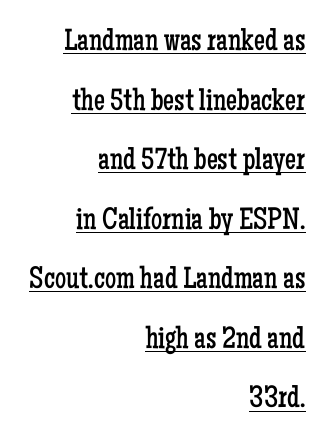
Q: Is the text bold? A: No.
Q: Is the text italic (slanted)? A: No, it is upright.
Q: Is the typeface a serif or a sans-serif typeface? A: Serif.
Q: Is the text underlined? A: Yes.
Q: How is the paragraph aligned? A: Right-aligned.
Q: Is the spacing between letters normal or unusually wide? A: Normal.
Q: Is the spacing between lines tight, normal or loose? A: Loose.
Q: Width (condensed, normal, or wide)? A: Condensed.
Q: Stroke contrast? A: Low.
Q: x-height? A: Medium.
Q: Monospaced? A: No.
